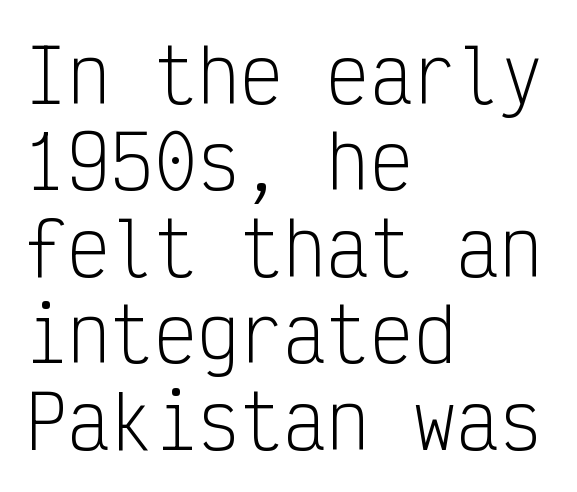
The image shows 72 px light, condensed sans-serif type, upright, monospaced; set left-aligned, line spacing 1.2x, normal letter spacing, not underlined; low stroke contrast and a medium x-height.
